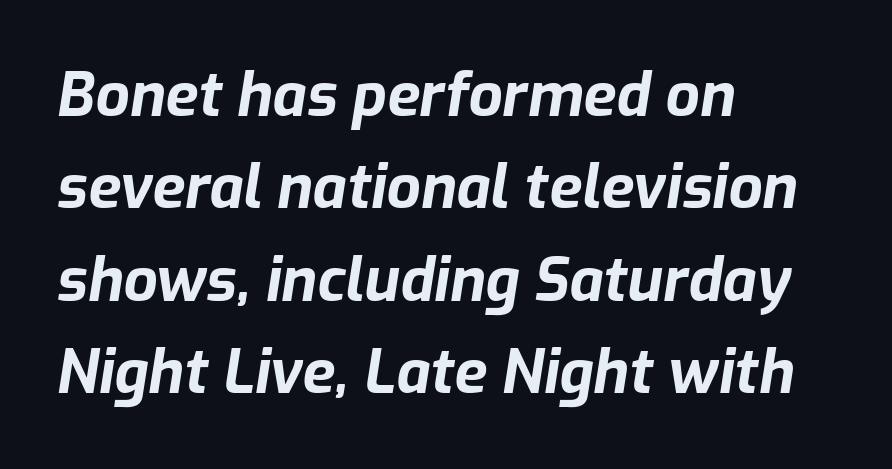
Q: Is the text bold? A: Yes.
Q: Is the text italic (slanted)? A: Yes, it leans right by about 9 degrees.
Q: Is the text underlined? A: No.
Q: How is the paragraph aligned? A: Left-aligned.
Q: Is the spacing between letters normal or unusually wide? A: Normal.
Q: Is the spacing between lines tight, normal or loose? A: Normal.
Q: Width (condensed, normal, or wide)? A: Normal.
Q: Stroke contrast? A: Low.
Q: x-height? A: Medium.
Q: Monospaced? A: No.
